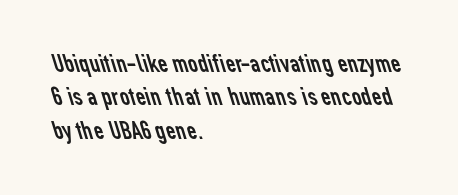
Q: Is the text bold? A: No.
Q: Is the text underlined? A: No.
Q: How is the paragraph aligned? A: Left-aligned.
Q: Is the spacing between letters normal or unusually wide? A: Normal.
